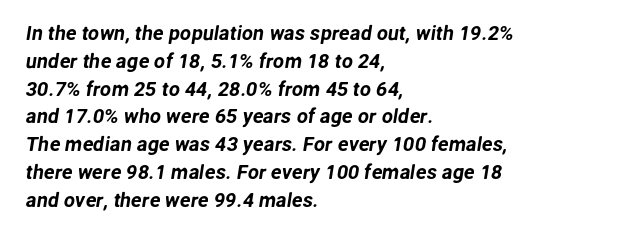
The image shows 20 px text type; set left-aligned, normal line spacing (1.39x), normal letter spacing, not underlined.
